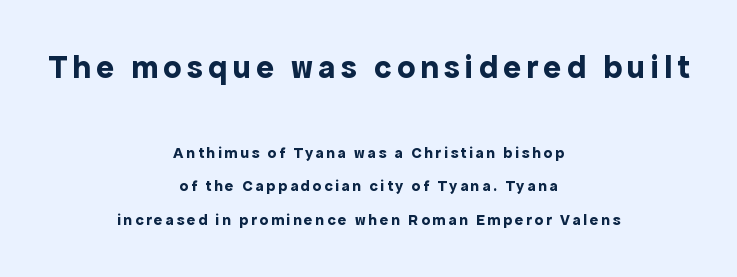
Q: Is the text bold? A: Yes.
Q: Is the text italic (slanted)? A: No, it is upright.
Q: Is the typeface a serif or a sans-serif typeface? A: Sans-serif.
Q: Is the text underlined? A: No.
Q: How is the paragraph aligned? A: Centered.
Q: Is the spacing between lines tight, normal or loose? A: Loose.
Q: Which block of text is set in a larger size, the first (top) or the second (bottom)? A: The first (top) one.
Q: Width (condensed, normal, or wide)? A: Normal.
Q: x-height? A: Medium.
Q: Monospaced? A: No.
